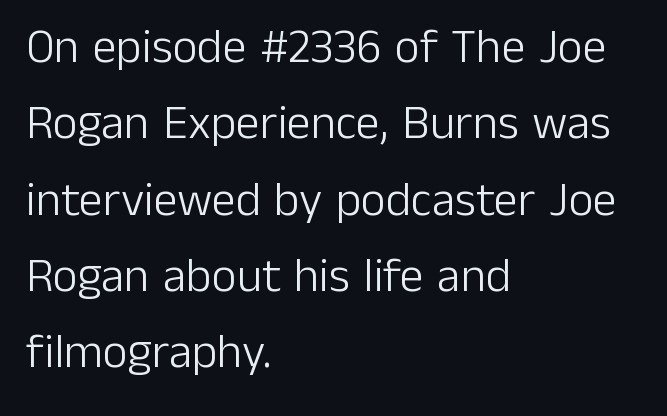
{"serif": "no", "italic": "no", "bold": "no", "weight": "light", "width": "normal", "stroke_contrast": "low", "x_height": "medium", "monospaced": "no", "underline": "no", "align": "left", "line_spacing": "normal", "line_spacing_ratio": 1.59, "letter_spacing": "normal", "letter_spacing_em": 0.0, "glyph_px": 48}
